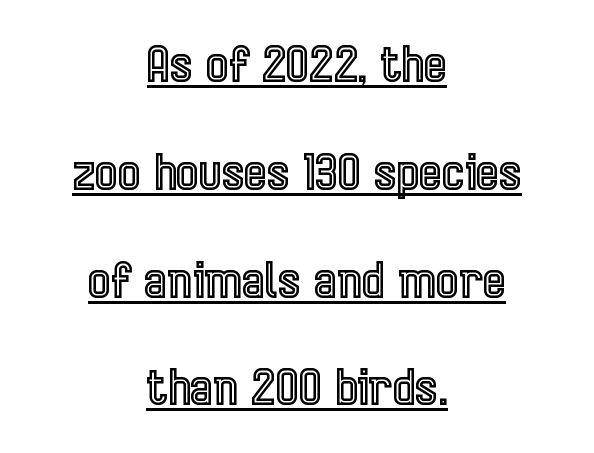
Posture: vertical. Somebody hit Ctrl+U on this one — the words are underlined. Line starts and ends both wander, symmetrically. Rows of type keep a wide berth in the vertical direction. A typesetter would call this proportional, since set widths differ per character. Does extra space separate the letters? No, they use regular spacing.
